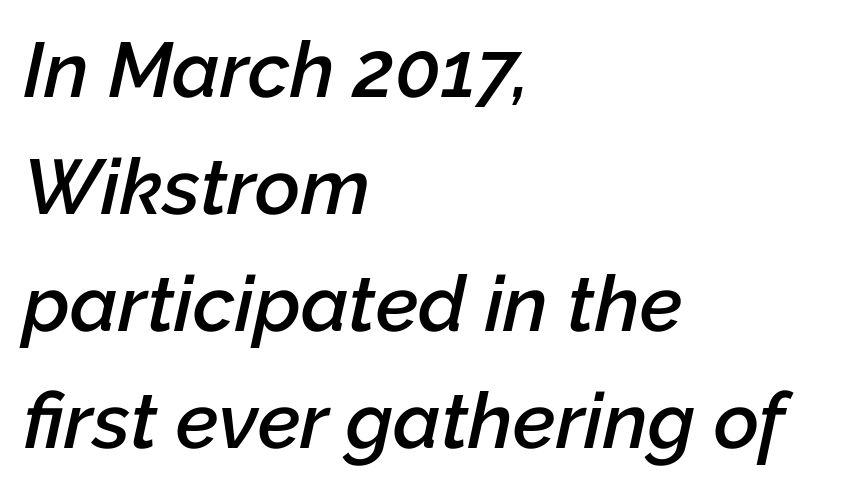
Descender tails drop into unmarked territory. Stems and bowls a touch heavier than normal — semibold. The setting favours the left margin, as ordinary paragraphs usually do. Short note: letters normally spaced.
